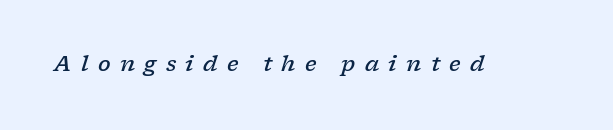
Q: Is the text bold? A: Semi-bold.
Q: Is the text italic (slanted)? A: Yes, it leans right by about 17 degrees.
Q: Is the text underlined? A: No.
Q: Is the spacing between letters normal or unusually wide? A: Unusually wide.
